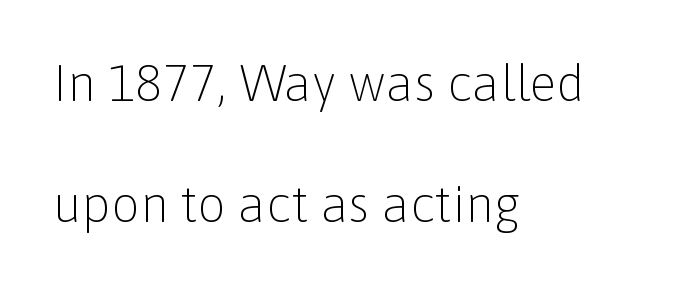
Only glyphs here, with clear space below each row. No italicization has been applied; the sample stays upright. Vertical stems look standard width or narrower in stroke. Think of a printed novel: that variable character pitch is what you see here. The font family rendered here belongs to the sans-serif group. All the whitespace from short lines collects on the right.
